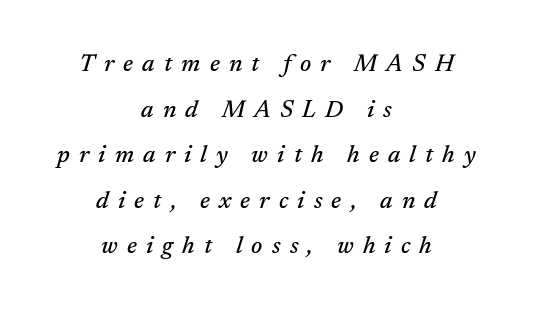
{"italic": "yes", "lean": "right", "slant_degrees": 17, "underline": "no", "align": "center", "line_spacing": "loose", "line_spacing_ratio": 1.9, "letter_spacing": "wide", "letter_spacing_em": 0.38, "glyph_px": 24}
